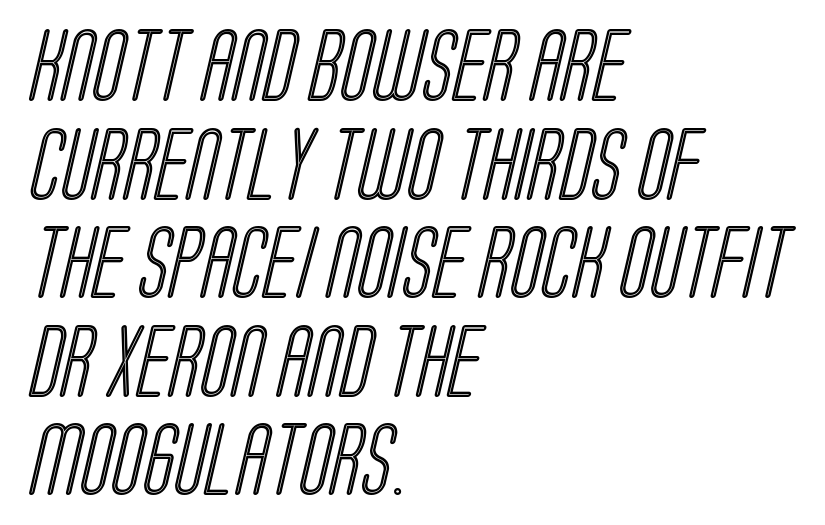
Note the varied advance widths — an 'i' is clearly narrower than an 'm'. The passage is arranged the way most books set body copy — flush left. A normal amount of white space separates one row of letters from the next. Default kerning and tracking; the words read as compact shapes.
